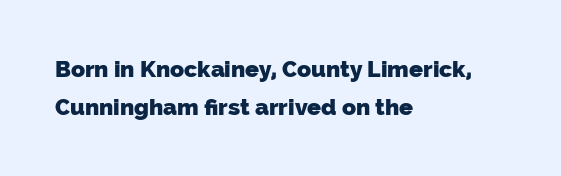
The image shows 23 px bold type; set left-aligned, normal line spacing (1.64x), normal letter spacing, not underlined.
